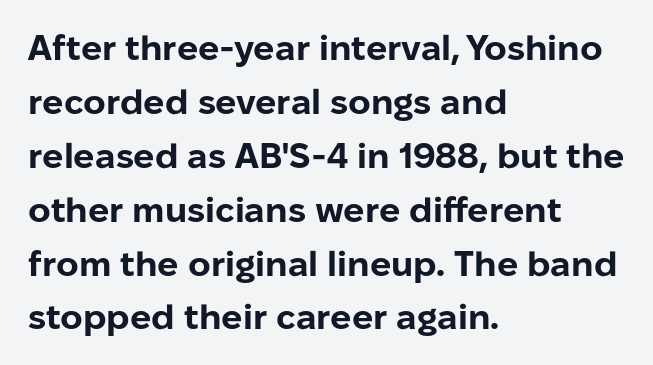
Q: Is the text bold? A: Yes.
Q: Is the text italic (slanted)? A: No, it is upright.
Q: Is the typeface a serif or a sans-serif typeface? A: Sans-serif.
Q: Is the text underlined? A: No.
Q: How is the paragraph aligned? A: Left-aligned.
Q: Is the spacing between letters normal or unusually wide? A: Normal.
Q: Is the spacing between lines tight, normal or loose? A: Normal.
Q: Width (condensed, normal, or wide)? A: Normal.
Q: Stroke contrast? A: Low.
Q: x-height? A: Medium.
Q: Monospaced? A: No.
